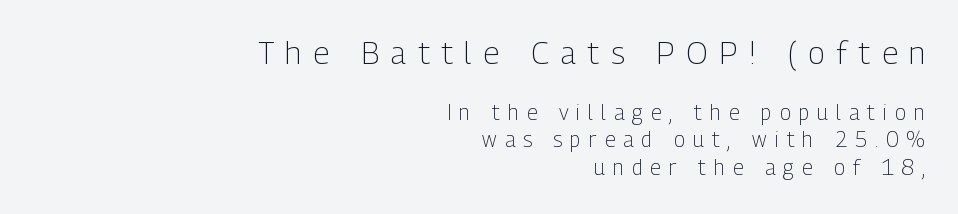
{"serif": "no", "italic": "no", "bold": "no", "weight": "light", "width": "condensed", "stroke_contrast": "low", "x_height": "medium", "monospaced": "no", "underline": "no", "align": "right", "line_spacing": "normal", "line_spacing_ratio": 1.32, "letter_spacing": "wide", "letter_spacing_em": 0.38, "larger_block": "first", "size_ratio": 1.48, "glyph_px": 31}
